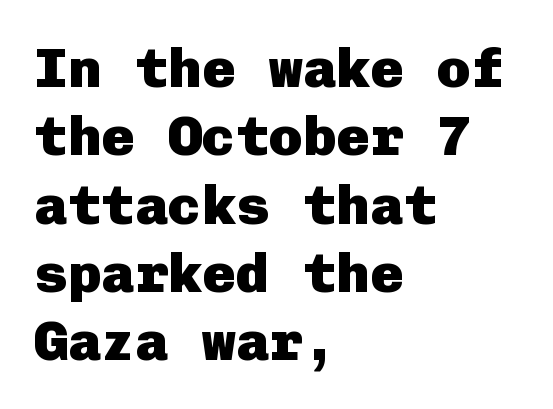
This rendering features lettering with no underline. Typographically, this falls in the sans-serif category. If you drew a ruler down the left edge, every line would touch it. This is heavy type, rendered in bold. Every character sits straight up, as roman type does. Here the glyphs are tracked normally, forming tight word shapes.
